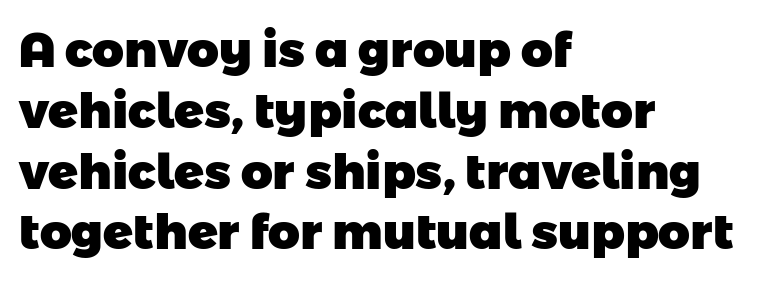
{"serif": "no", "bold": "yes", "weight": "heavy", "width": "normal", "stroke_contrast": "low", "x_height": "medium", "monospaced": "no", "underline": "no", "align": "left", "line_spacing_ratio": 1.24, "letter_spacing": "normal", "letter_spacing_em": 0.0, "glyph_px": 49}
